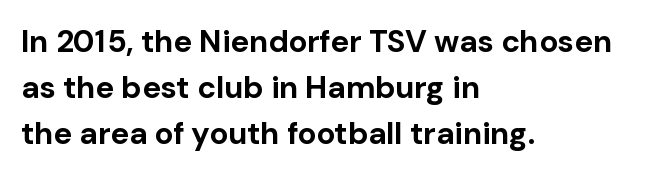
Q: Is the text bold? A: Yes.
Q: Is the text italic (slanted)? A: No, it is upright.
Q: Is the typeface a serif or a sans-serif typeface? A: Sans-serif.
Q: Is the text underlined? A: No.
Q: How is the paragraph aligned? A: Left-aligned.
Q: Is the spacing between letters normal or unusually wide? A: Normal.
Q: Is the spacing between lines tight, normal or loose? A: Normal.
Q: Width (condensed, normal, or wide)? A: Normal.
Q: Stroke contrast? A: Low.
Q: x-height? A: Medium.
Q: Monospaced? A: No.
